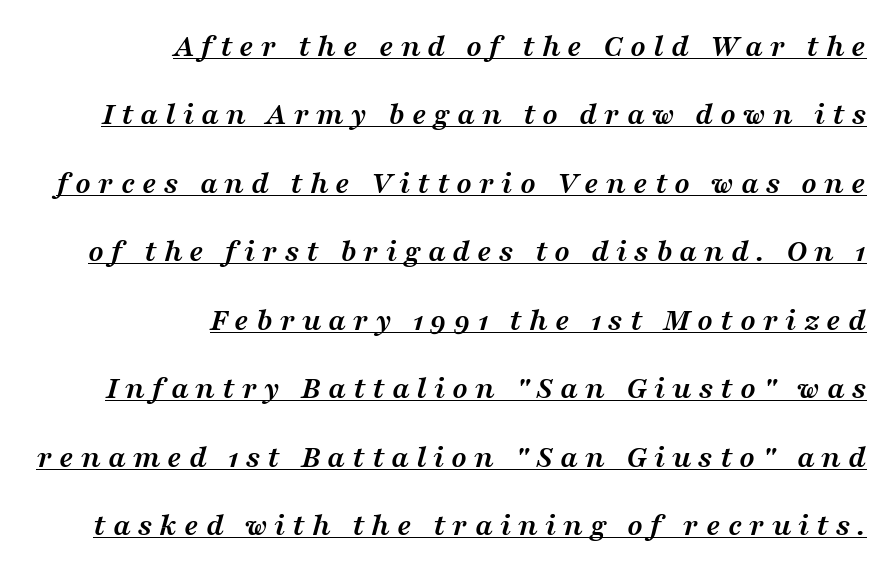
Small tapered or slab feet sit at the stroke ends, so this counts as serif. Compared with typical paragraphs, the rows here are farther apart. Which margin do the lines hug? The right one — the left edge is uneven. Underline: present. Slant detected: the letters are inclined.
